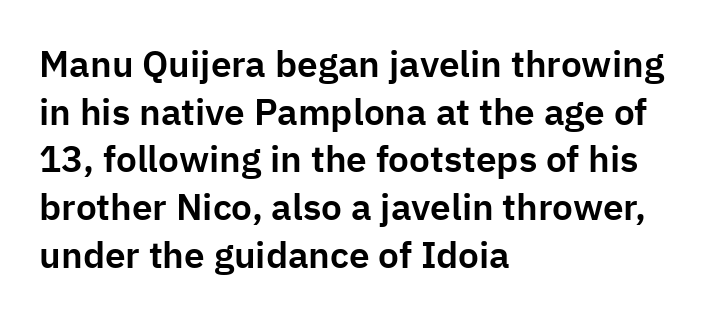
Baseline-to-baseline distance is the conventional proportion of letter height. The compositor pushed each line to the left boundary. The typography opts for an upright posture over an oblique one. A typesetter would call this proportional, since set widths differ per character. The space beneath each line is pristine and unruled. Unlike a traditional serif, this face leaves its strokes unadorned.
